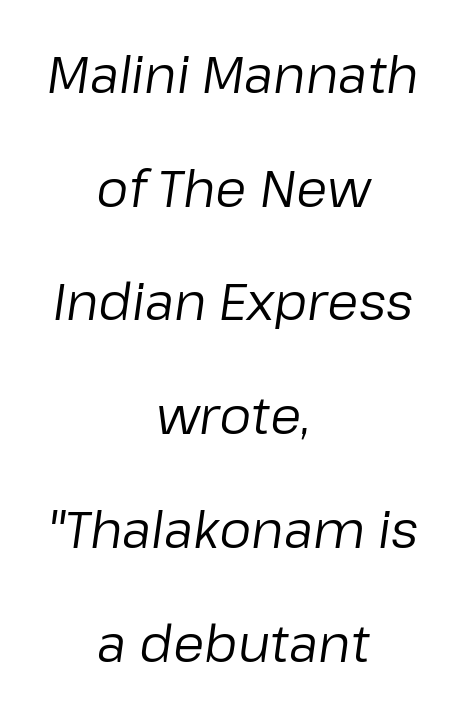
Q: Is the text bold? A: No.
Q: Is the text italic (slanted)? A: Yes, it leans right by about 8 degrees.
Q: Is the text underlined? A: No.
Q: How is the paragraph aligned? A: Centered.
Q: Is the spacing between letters normal or unusually wide? A: Normal.
Q: Is the spacing between lines tight, normal or loose? A: Loose.
Q: Width (condensed, normal, or wide)? A: Normal.
Q: Stroke contrast? A: Low.
Q: x-height? A: Medium.
Q: Monospaced? A: No.
